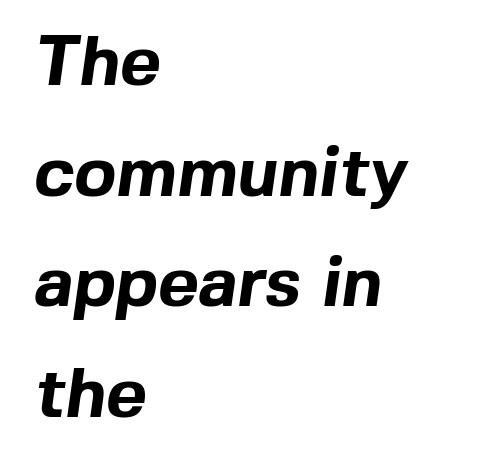
Vertical spacing — default. In terms of weight, the rendering is a true, heavy bold. This rendering employs a face without finishing strokes, i.e., a sans-serif. This sample is left-justified, so line endings fall wherever the words run out. Check the space under the baseline: it is left empty.
